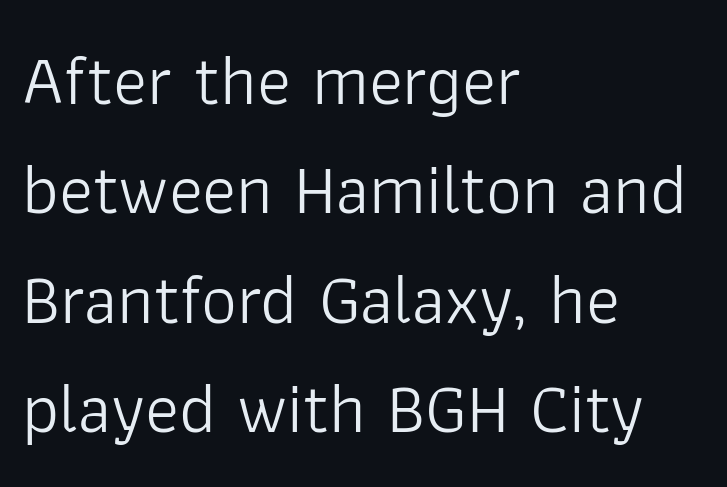
{"serif": "no", "italic": "no", "bold": "no", "weight": "light", "width": "normal", "stroke_contrast": "low", "x_height": "medium", "monospaced": "no", "underline": "no", "align": "left", "line_spacing": "normal", "line_spacing_ratio": 1.54, "letter_spacing": "normal", "letter_spacing_em": 0.0, "glyph_px": 71}
